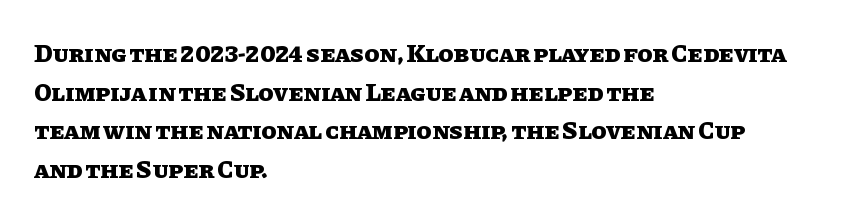
Q: Is the text bold? A: Yes.
Q: Is the text italic (slanted)? A: No, it is upright.
Q: Is the text underlined? A: No.
Q: How is the paragraph aligned? A: Left-aligned.
Q: Is the spacing between letters normal or unusually wide? A: Normal.
Q: Is the spacing between lines tight, normal or loose? A: Normal.
